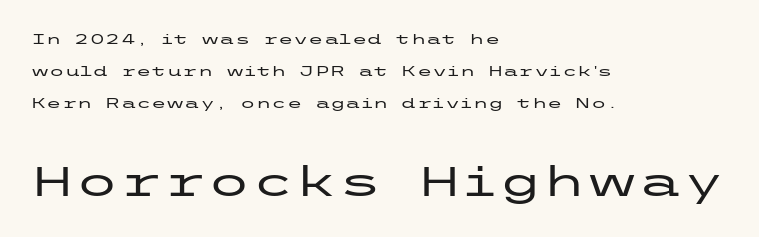
Nope, not italic — everything's standing straight. Does the bottom block carry the larger type? Yes, it does. The passage shown has conventional tracking throughout. Observe the absence of serifs on each vertical stroke in this sample. Regarding leading, the lines here are spaced well apart.
